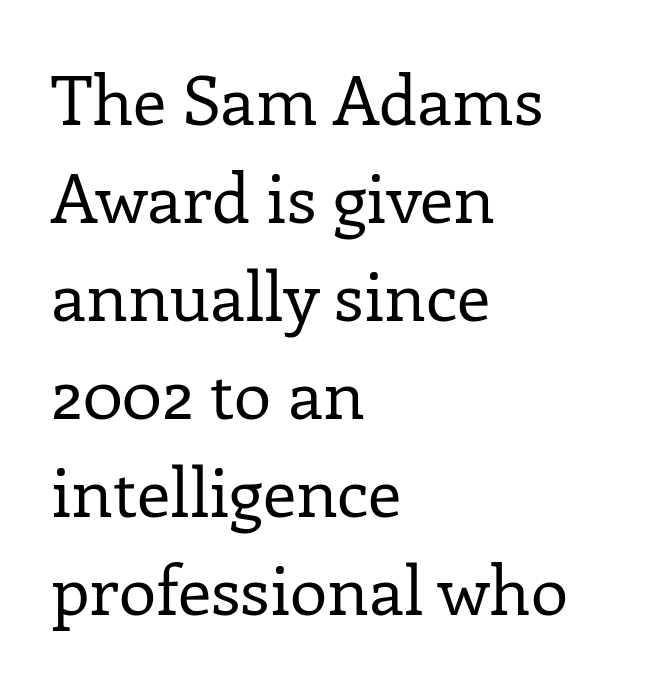
Q: Is the text bold? A: No.
Q: Is the text italic (slanted)? A: No, it is upright.
Q: Is the typeface a serif or a sans-serif typeface? A: Serif.
Q: Is the text underlined? A: No.
Q: How is the paragraph aligned? A: Left-aligned.
Q: Is the spacing between letters normal or unusually wide? A: Normal.
Q: Is the spacing between lines tight, normal or loose? A: Normal.
Q: Width (condensed, normal, or wide)? A: Normal.
Q: Stroke contrast? A: Low.
Q: x-height? A: Medium.
Q: Monospaced? A: No.
